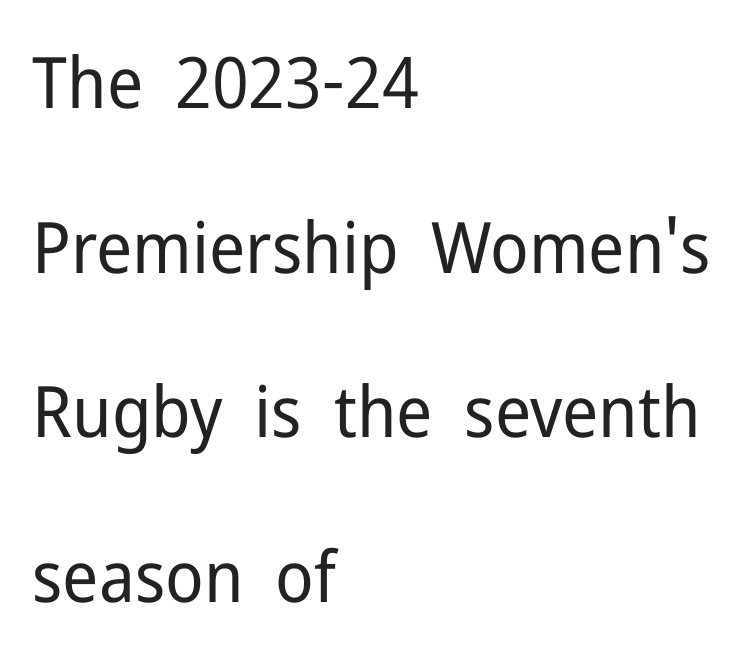
Vertical spacing — loose. Check where the strokes stop: nothing finishes them off — pure sans. A bare baseline throughout the passage. Here the designer chose a conventional face with non-uniform glyph widths. No letter is thick-stroked: the sample isn't bold. Is there any slant? The stems are plumb.
